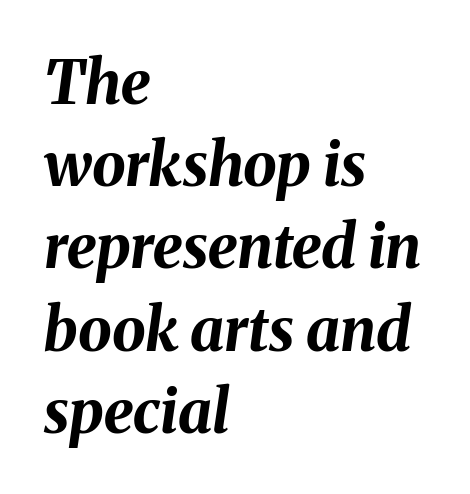
The image shows 60 px bold type, italic (leaning right); set left-aligned, normal line spacing (1.37x), normal letter spacing, not underlined; medium stroke contrast and a medium x-height.
